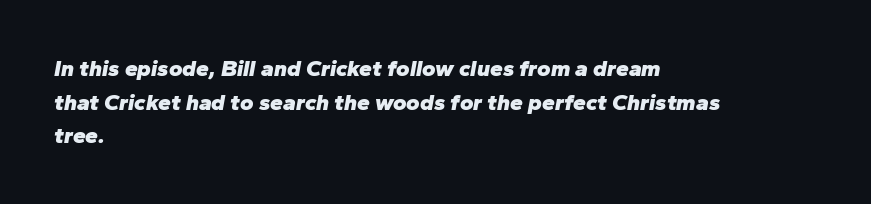
The image shows 23 px bold type, italic (leaning right); set left-aligned, normal line spacing (1.46x), normal letter spacing, not underlined.
